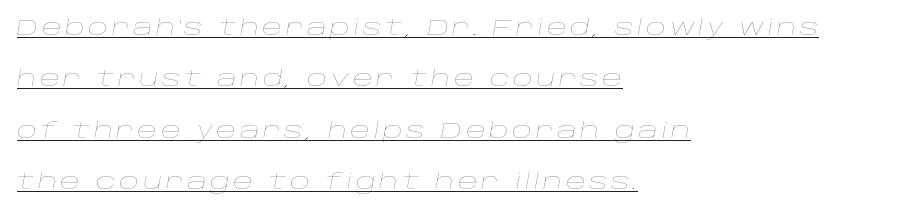
{"italic": "yes", "lean": "right", "slant_degrees": 10, "bold": "no", "underline": "yes", "align": "left", "line_spacing": "loose", "line_spacing_ratio": 2.34, "glyph_px": 22}
